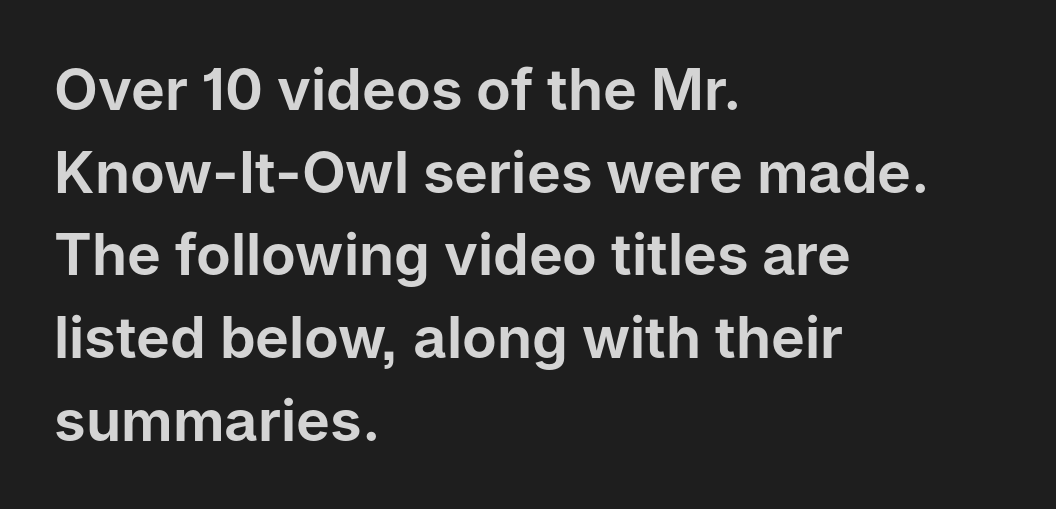
The image shows 57 px sans-serif type, upright; set left-aligned, normal line spacing (1.45x), normal letter spacing, not underlined; low stroke contrast and a medium x-height.
